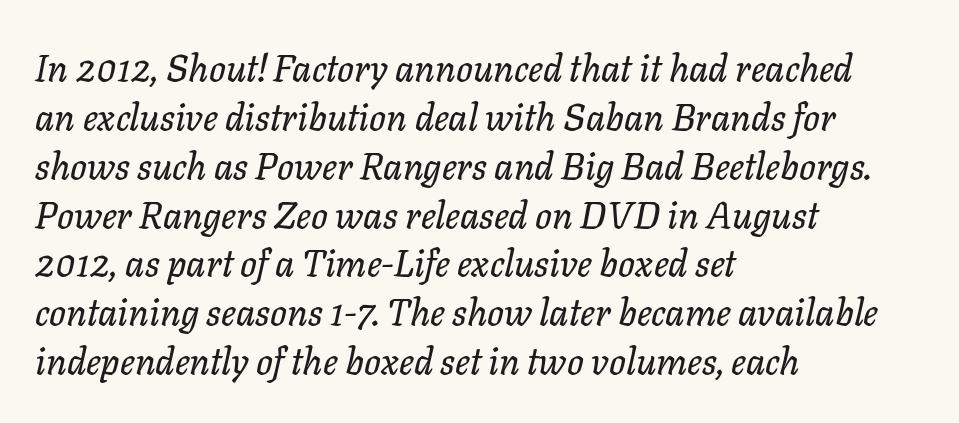
The image shows 37 px text type, italic (leaning right); set left-aligned, normal line spacing (1.32x), normal letter spacing, not underlined; low stroke contrast and a medium x-height.
